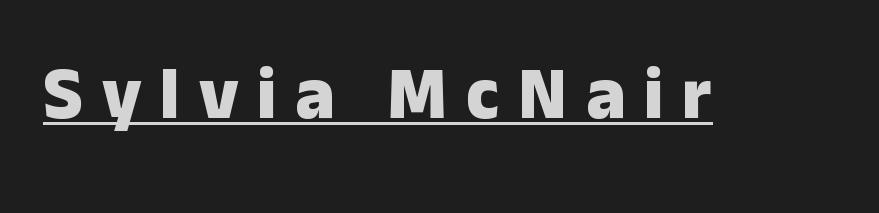
Q: Is the text bold? A: Yes.
Q: Is the text italic (slanted)? A: No, it is upright.
Q: Is the typeface a serif or a sans-serif typeface? A: Sans-serif.
Q: Is the text underlined? A: Yes.
Q: Is the spacing between letters normal or unusually wide? A: Unusually wide.
Q: Width (condensed, normal, or wide)? A: Normal.
Q: Stroke contrast? A: Low.
Q: x-height? A: Medium.
Q: Monospaced? A: No.
